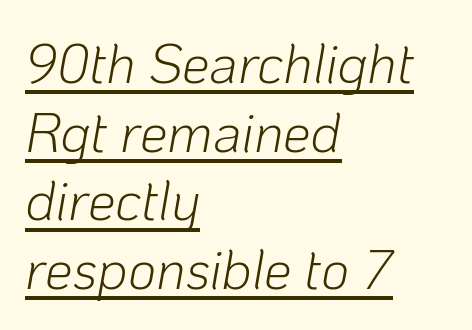
{"italic": "yes", "lean": "right", "slant_degrees": 10, "bold": "no", "weight": "light", "width": "normal", "stroke_contrast": "low", "x_height": "medium", "monospaced": "no", "underline": "yes", "align": "left", "line_spacing": "normal", "line_spacing_ratio": 1.25, "letter_spacing": "normal", "letter_spacing_em": 0.0, "glyph_px": 55}
